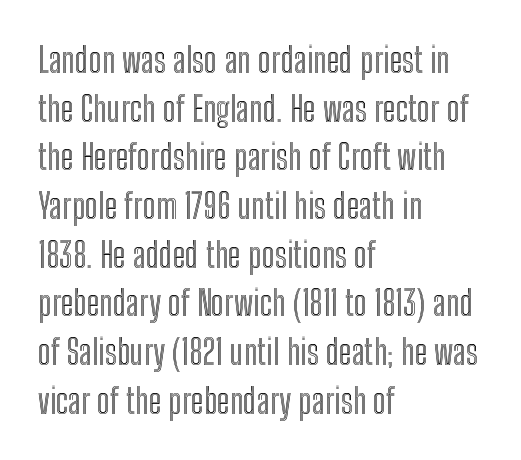
Upright lettering throughout. A typesetter would call this proportional, since set widths differ per character. The line texture is even and compact thanks to regular tracking. Honestly, there is no underline to notice here at all. This block has exactly the height ordinary leading produces. These lines stack with their left ends in a neat column.
